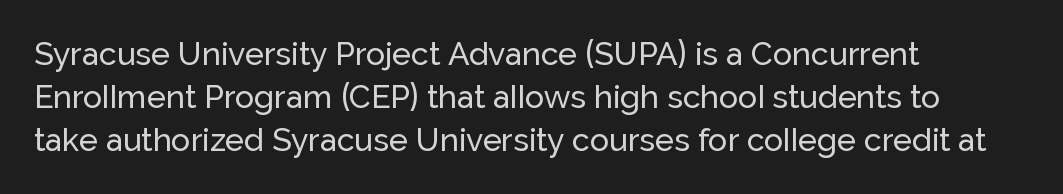
Q: Is the text italic (slanted)? A: No, it is upright.
Q: Is the typeface a serif or a sans-serif typeface? A: Sans-serif.
Q: Is the text underlined? A: No.
Q: How is the paragraph aligned? A: Left-aligned.
Q: Is the spacing between letters normal or unusually wide? A: Normal.
Q: Is the spacing between lines tight, normal or loose? A: Normal.
Q: Width (condensed, normal, or wide)? A: Normal.
Q: Stroke contrast? A: Low.
Q: x-height? A: Medium.
Q: Monospaced? A: No.
